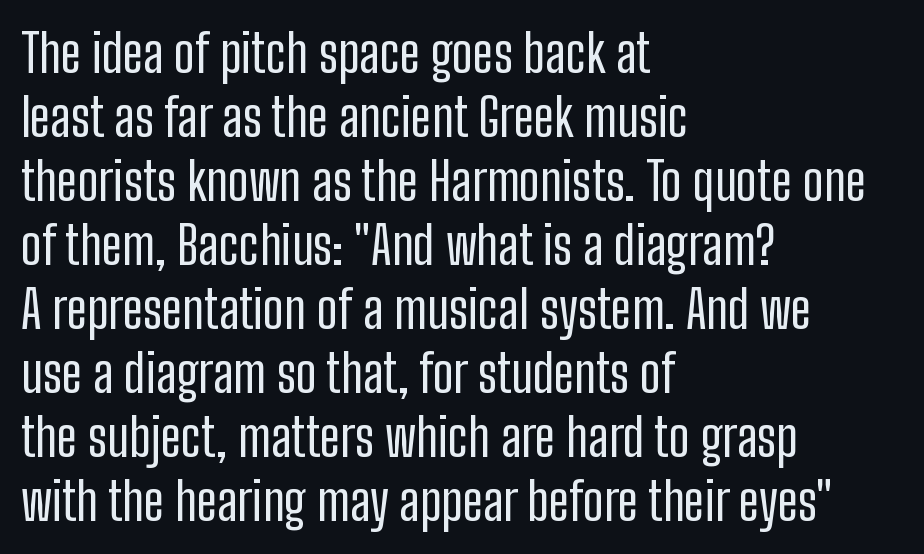
The image shows 52 px regular-weight, condensed sans-serif type, upright; set left-aligned, line spacing 1.23x, normal letter spacing, not underlined; low stroke contrast and a medium x-height.
